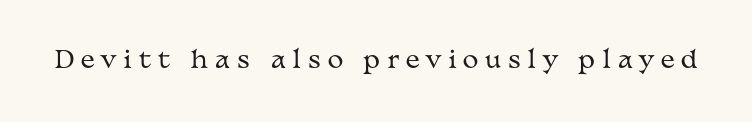
Each word looks stretched out because of the extra space between its letters. Each stroke keeps to a modest, everyday thickness or less. Is there any slant? The stems are plumb. Check the space under the baseline: it is left empty.
